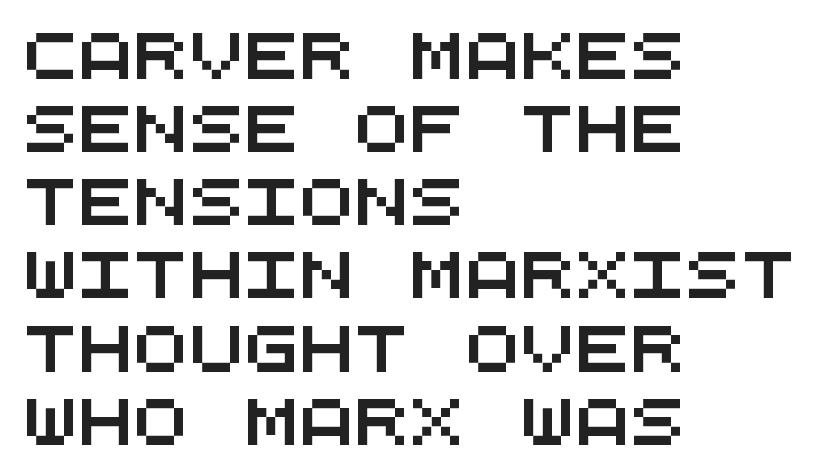
Successive baselines arrive at the customary interval. Classification — sans serif. Note the uniform advance width — an 'i' takes as much space as an 'm'. The compositor pushed each line to the left boundary. This sample uses plain, unmodified letter spacing. Underlining? Definitely not there.
